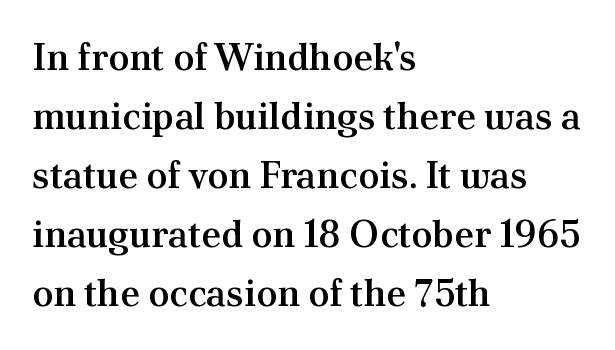
A typesetter would mark this as roman, not italic. Has an underline been added? It has not. These lines are set flush left with a ragged right edge. The typesetting leans somewhat heavy: a semibold. Think of a printed novel: that variable character pitch is what you see here. To sum up the face: it has serifs.
